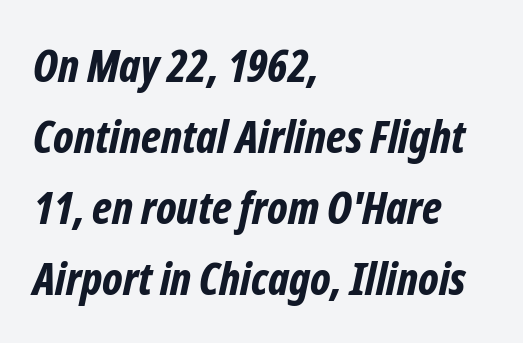
The image shows 45 px bold, condensed type, italic (leaning right); set left-aligned, normal line spacing (1.58x), normal letter spacing, not underlined; low stroke contrast and a medium x-height.
